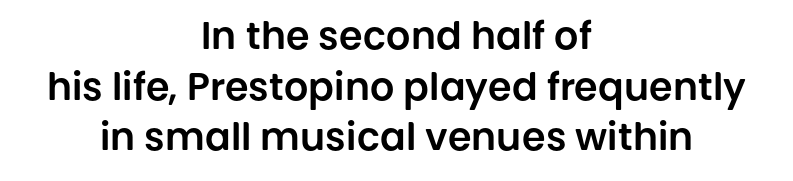
Q: Is the text italic (slanted)? A: No, it is upright.
Q: Is the typeface a serif or a sans-serif typeface? A: Sans-serif.
Q: Is the text underlined? A: No.
Q: How is the paragraph aligned? A: Centered.
Q: Is the spacing between letters normal or unusually wide? A: Normal.
Q: Is the spacing between lines tight, normal or loose? A: Normal.
Q: Width (condensed, normal, or wide)? A: Normal.
Q: Stroke contrast? A: Low.
Q: x-height? A: Large.
Q: Monospaced? A: No.
